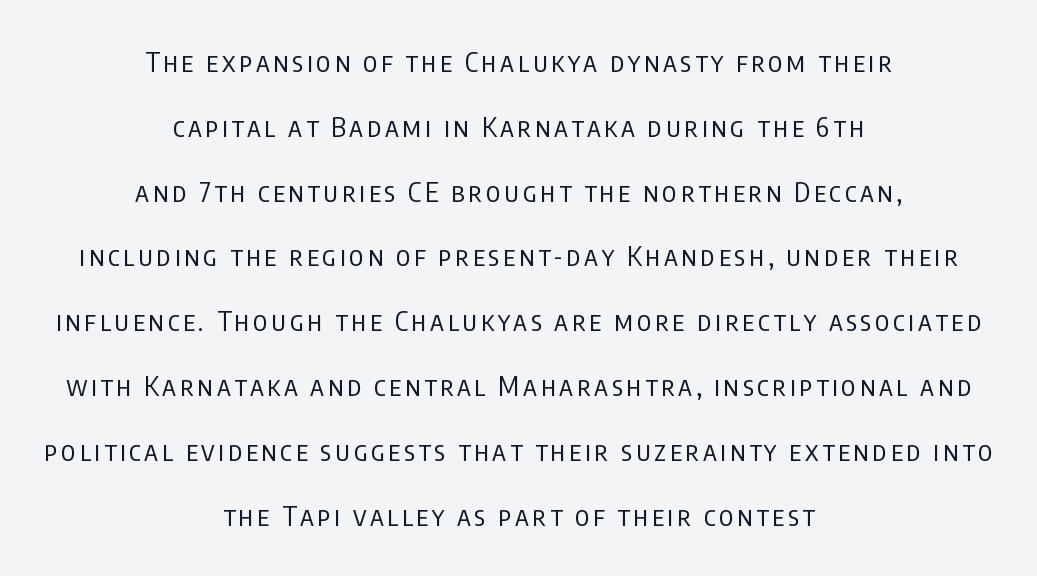
{"italic": "no", "bold": "no", "underline": "no", "align": "center", "line_spacing": "loose", "line_spacing_ratio": 2.4, "glyph_px": 27}
